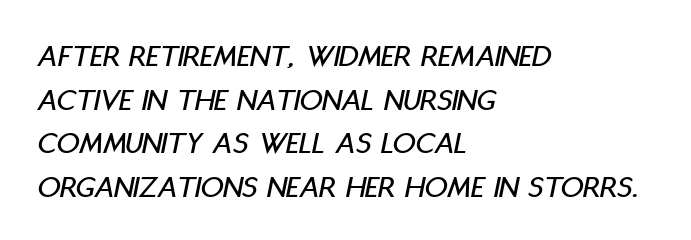
{"italic": "yes", "lean": "right", "slant_degrees": 11, "width": "condensed", "stroke_contrast": "low", "x_height": "large", "monospaced": "no", "underline": "no", "align": "left", "line_spacing": "normal", "line_spacing_ratio": 1.36, "letter_spacing": "normal", "letter_spacing_em": 0.0, "glyph_px": 32}
